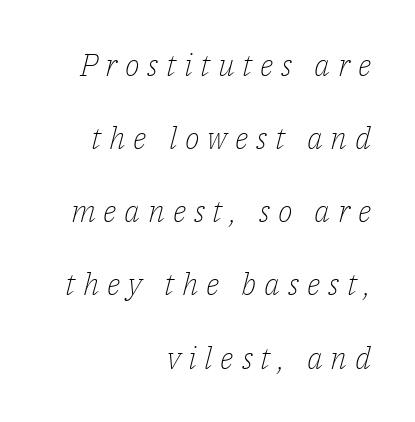
{"serif": "yes", "italic": "yes", "lean": "right", "slant_degrees": 14, "bold": "no", "weight": "light", "width": "normal", "stroke_contrast": "low", "x_height": "medium", "monospaced": "no", "underline": "no", "align": "right", "line_spacing": "loose", "line_spacing_ratio": 2.36, "letter_spacing": "wide", "letter_spacing_em": 0.25, "glyph_px": 31}
